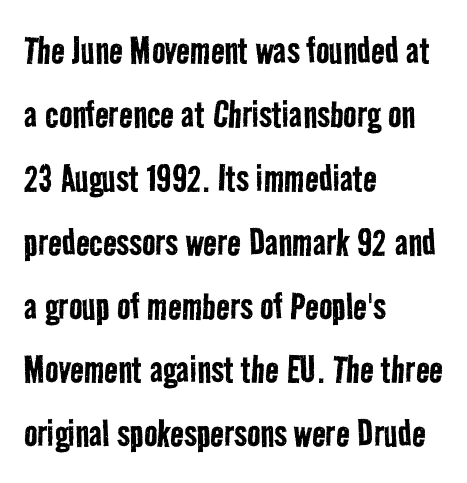
Regarding leading, the lines here are spaced in the standard way. This sample uses plain, unmodified letter spacing. Weight: in the light-to-regular range. The rendering uses natural spacing where letterforms have individual widths.
